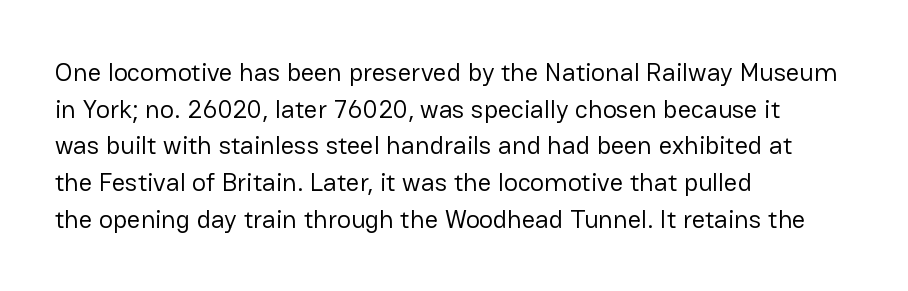
In CSS terms this would be text-align: left. The words here are not underlined. The font is comparable to plain body text, perhaps lighter. Every character sits straight up, as roman type does. The vertical gap from one line to the next is medium. Compared with typical body copy, the letter spacing here is the same.
